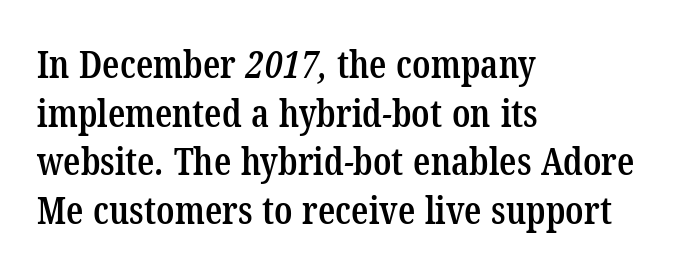
{"serif": "yes", "bold": "semi", "weight": "semibold", "width": "condensed", "stroke_contrast": "low", "x_height": "medium", "monospaced": "no", "underline": "no", "align": "left", "line_spacing": "normal", "line_spacing_ratio": 1.28, "letter_spacing": "normal", "letter_spacing_em": 0.0, "glyph_px": 38}
